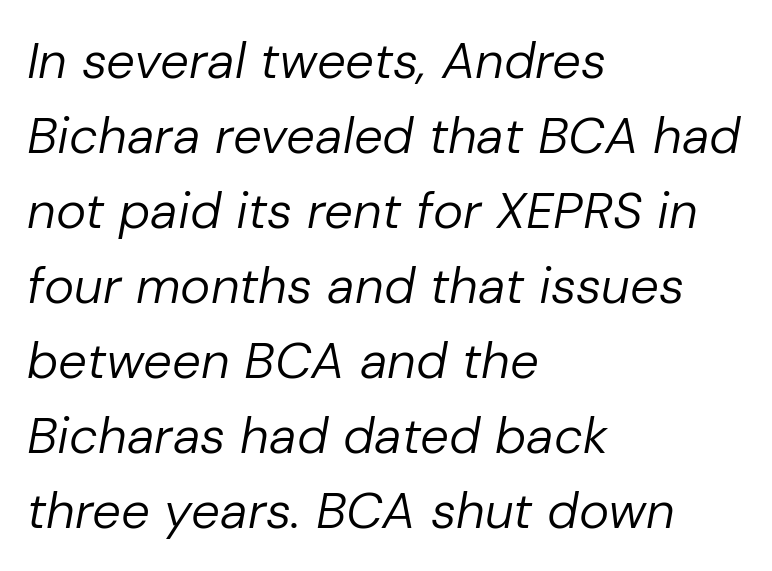
The image shows 51 px regular-weight type, italic (leaning right); set left-aligned, normal line spacing (1.47x), normal letter spacing, not underlined; low stroke contrast and a medium x-height.
